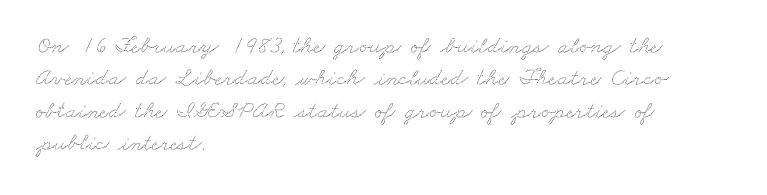
Q: Is the text underlined? A: No.
Q: How is the paragraph aligned? A: Left-aligned.
Q: Is the spacing between letters normal or unusually wide? A: Normal.
Q: Is the spacing between lines tight, normal or loose? A: Normal.
